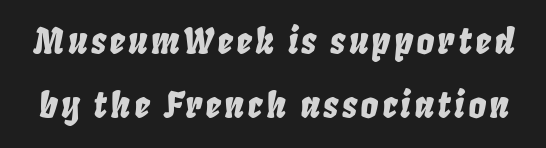
The image shows 35 px condensed type, italic (leaning right); set line spacing 1.84x, not underlined; low stroke contrast and a large x-height.
